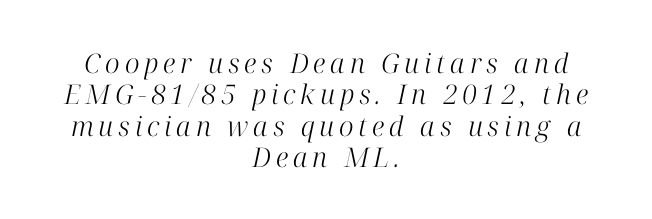
Stem width sits at or under what a default text font uses. The lines in this sample share a center point and differ in where they start and stop. Underline: absent. Yep, that's italic — everything's leaning.
